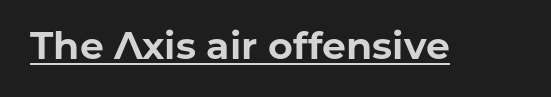
The image shows 38 px bold sans-serif type, upright; set normal letter spacing, underlined; low stroke contrast and a medium x-height.
